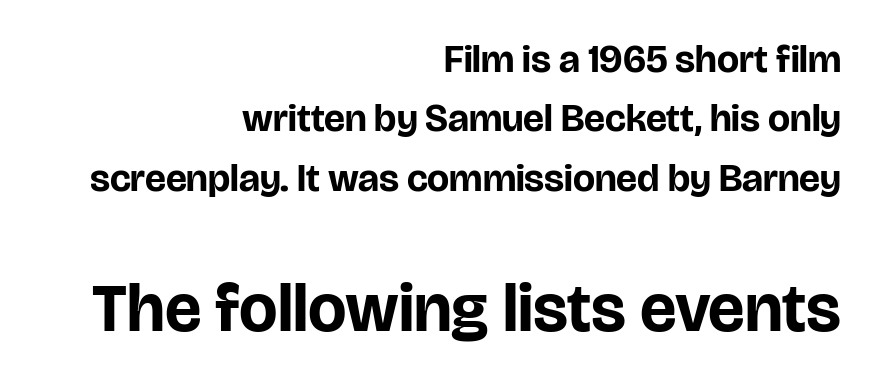
Q: Is the text bold? A: Yes.
Q: Is the text italic (slanted)? A: No, it is upright.
Q: Is the typeface a serif or a sans-serif typeface? A: Sans-serif.
Q: Is the text underlined? A: No.
Q: How is the paragraph aligned? A: Right-aligned.
Q: Is the spacing between letters normal or unusually wide? A: Normal.
Q: Is the spacing between lines tight, normal or loose? A: Normal.
Q: Which block of text is set in a larger size, the first (top) or the second (bottom)? A: The second (bottom) one.
Q: Width (condensed, normal, or wide)? A: Normal.
Q: Stroke contrast? A: Low.
Q: x-height? A: Large.
Q: Monospaced? A: No.
